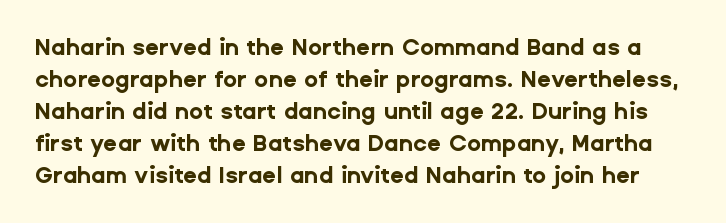
Q: Is the text bold? A: Yes.
Q: Is the text italic (slanted)? A: No, it is upright.
Q: Is the text underlined? A: No.
Q: Is the spacing between letters normal or unusually wide? A: Normal.
Q: Is the spacing between lines tight, normal or loose? A: Normal.
